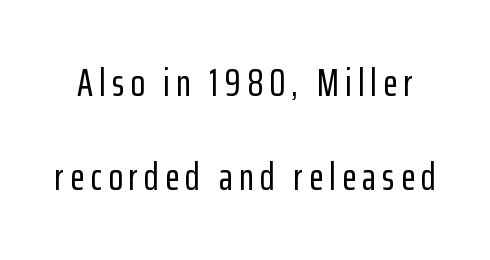
Designer's note — italics off, roman on. Clear beneath every line of the passage. This sample has the flowing, uneven cadence of proportional lettering. The designer dialed line spacing up above the default. No feet cap the strokes, marking this as sans-serif type.
